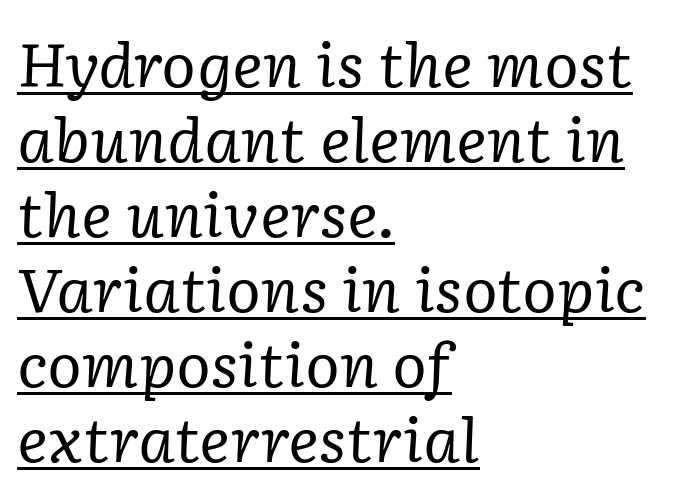
{"serif": "yes", "italic": "yes", "lean": "right", "slant_degrees": 2, "bold": "no", "weight": "regular", "width": "normal", "stroke_contrast": "low", "x_height": "medium", "monospaced": "no", "underline": "yes", "align": "left", "line_spacing": "normal", "line_spacing_ratio": 1.27, "letter_spacing": "normal", "letter_spacing_em": 0.0, "glyph_px": 59}
